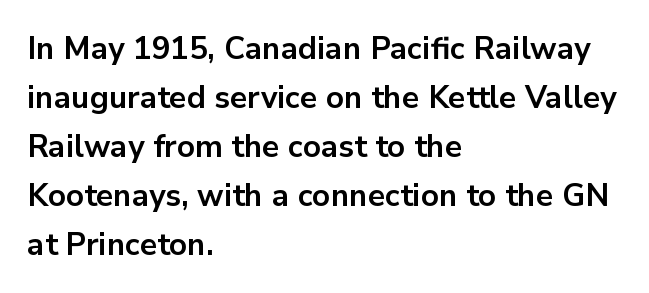
{"serif": "no", "italic": "no", "bold": "yes", "weight": "bold", "width": "normal", "stroke_contrast": "low", "x_height": "medium", "monospaced": "no", "underline": "no", "align": "left", "line_spacing": "normal", "line_spacing_ratio": 1.58, "letter_spacing": "normal", "letter_spacing_em": 0.0, "glyph_px": 31}
